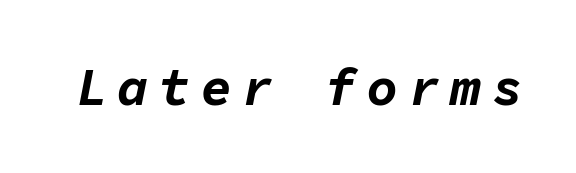
The lettering tilts uniformly, giving the passage an italic look. The sample has been set heavy, in full bold. Each letter, wide or thin by design, is forced into the same width here. The strip under each line holds only bare page.
